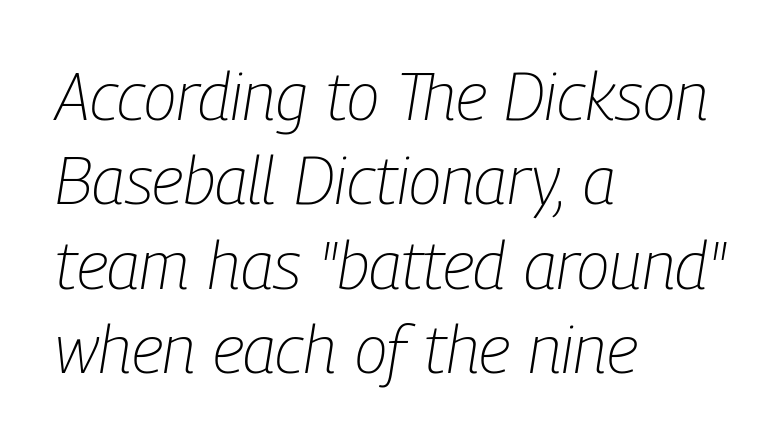
The image shows 67 px light, condensed type, italic (leaning right); set left-aligned, normal line spacing (1.26x), normal letter spacing, not underlined; low stroke contrast and a medium x-height.
